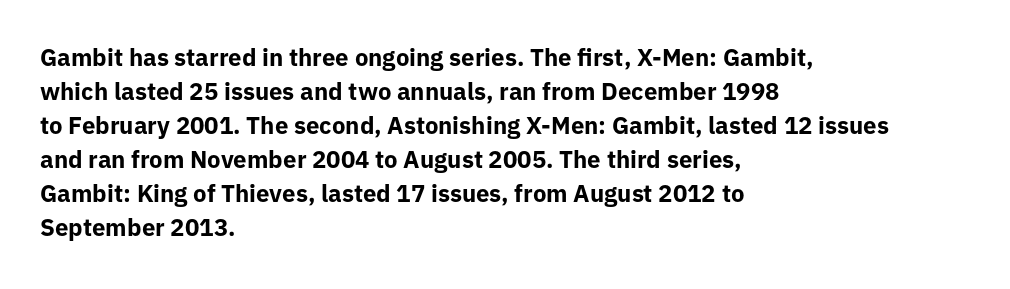
Q: Is the text bold? A: Yes.
Q: Is the text italic (slanted)? A: No, it is upright.
Q: Is the text underlined? A: No.
Q: How is the paragraph aligned? A: Left-aligned.
Q: Is the spacing between letters normal or unusually wide? A: Normal.
Q: Is the spacing between lines tight, normal or loose? A: Normal.
